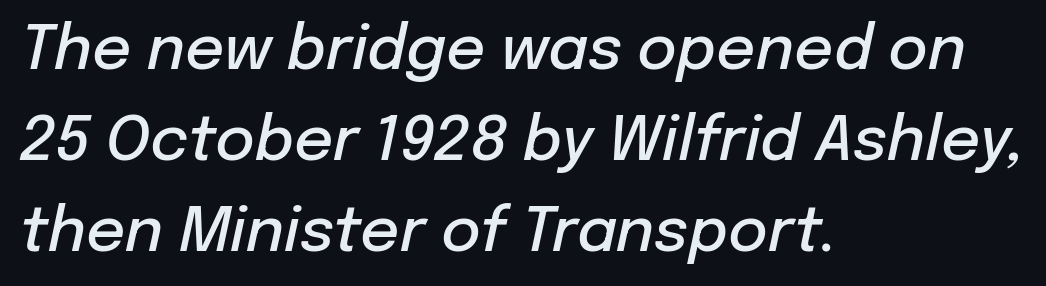
Q: Is the text bold? A: Semi-bold.
Q: Is the text italic (slanted)? A: Yes, it leans right by about 12 degrees.
Q: Is the text underlined? A: No.
Q: How is the paragraph aligned? A: Left-aligned.
Q: Is the spacing between letters normal or unusually wide? A: Normal.
Q: Is the spacing between lines tight, normal or loose? A: Normal.
Q: Width (condensed, normal, or wide)? A: Normal.
Q: Stroke contrast? A: Low.
Q: x-height? A: Medium.
Q: Monospaced? A: No.
